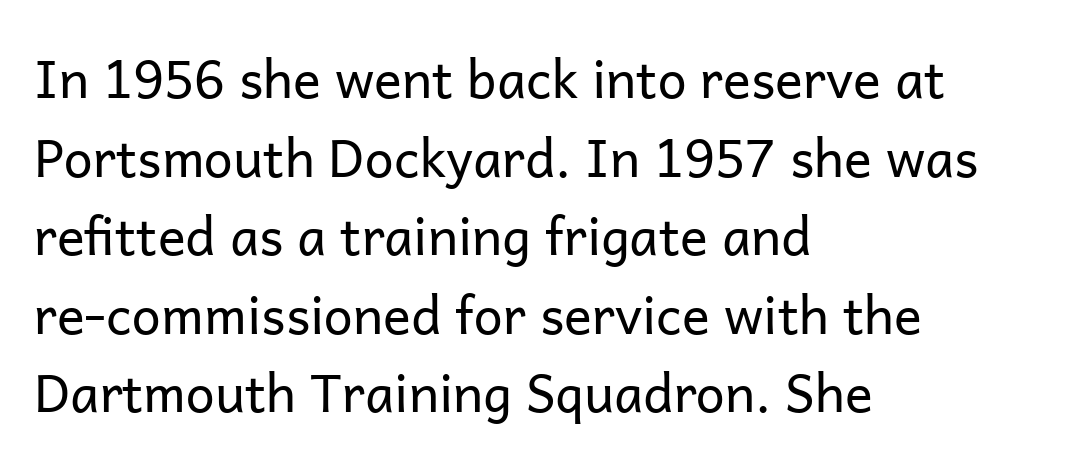
Weight: not bold — regular or lighter. Grotesque or geometric, the face here clearly has no serifs. Honestly, there is no underline to notice here at all. Leading matches the norm, producing a regular column. Style check: upright.
